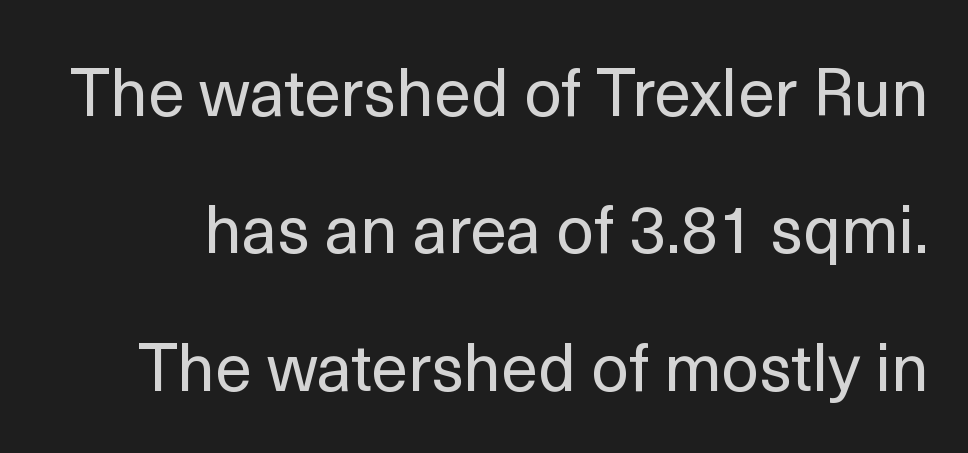
The image shows 66 px regular-weight sans-serif type, upright; set loose line spacing (2.08x), normal letter spacing, not underlined; a medium x-height.
